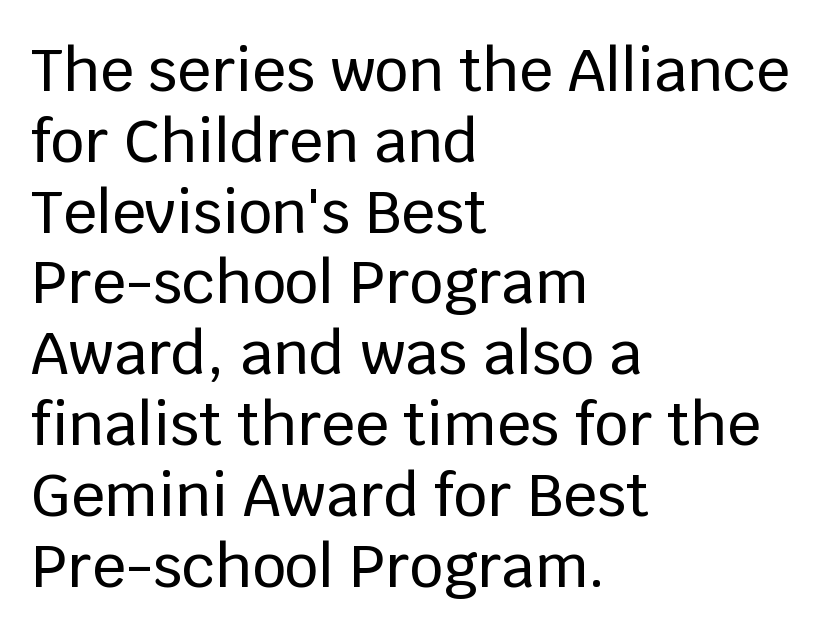
The image shows 59 px sans-serif type, upright; set left-aligned, line spacing 1.2x, normal letter spacing, not underlined; low stroke contrast and a large x-height.
